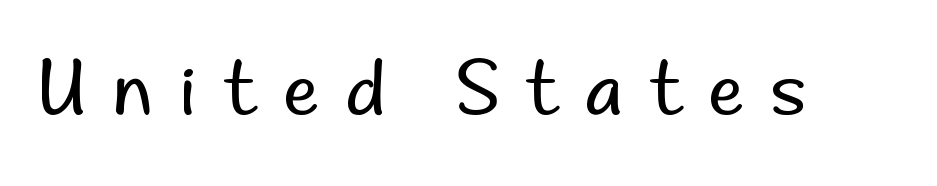
Is this a fixed-width face? No — the glyphs have proportional, varying widths. Loose tracking; the words dissolve into strings of separated letters. Unlike a traditional serif, this face leaves its strokes unadorned. The cut favours lightness, reaching ordinary text weight at its darkest.
